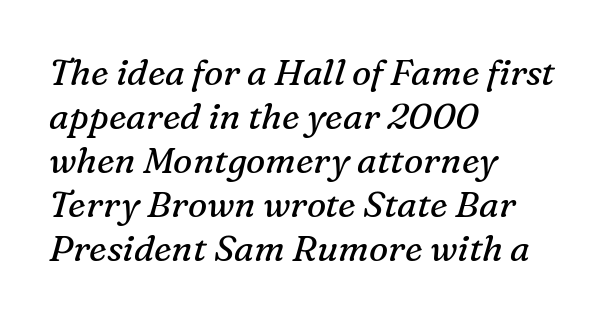
{"serif": "yes", "italic": "yes", "lean": "right", "slant_degrees": 16, "bold": "no", "weight": "regular", "width": "normal", "stroke_contrast": "medium", "x_height": "medium", "monospaced": "no", "underline": "no", "align": "left", "line_spacing_ratio": 1.22, "letter_spacing": "normal", "letter_spacing_em": 0.0, "glyph_px": 36}
